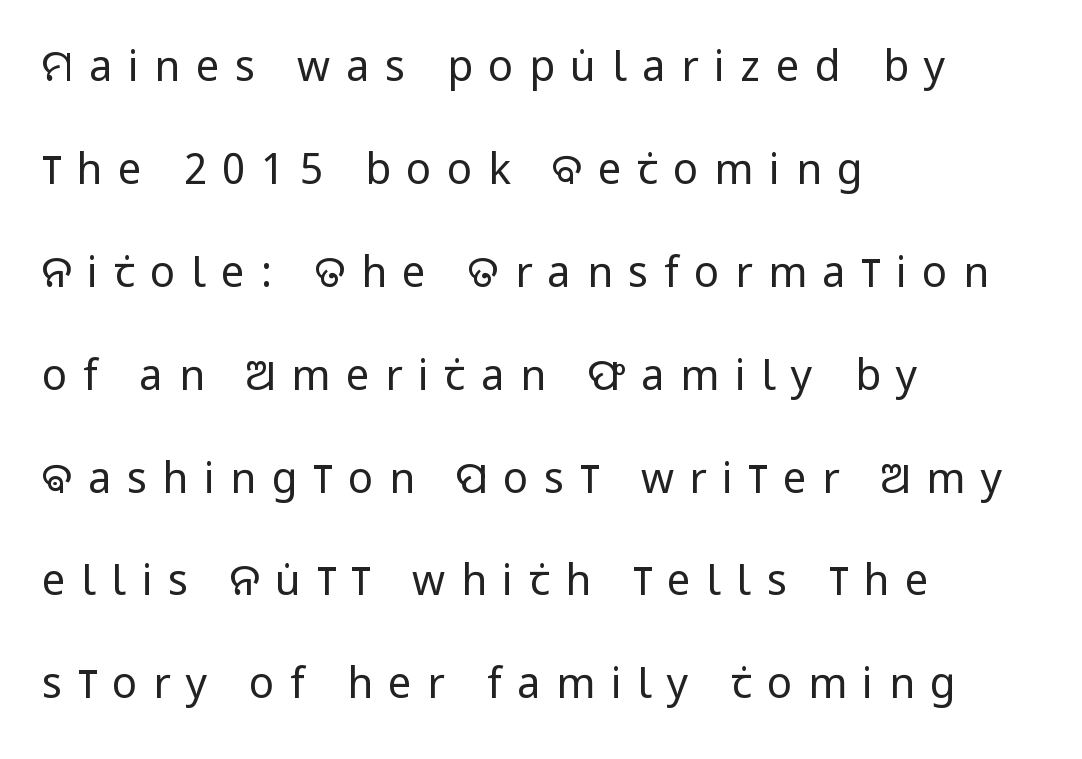
The rendering anchors every line to the left-hand side. Reading down the column, the eye jumps a long way to each next line. The strokes are not fattened; the text isn't bold. The passage shown is typeset with a sans-serif family. Proportional: the letters do not fall into vertical columns.
